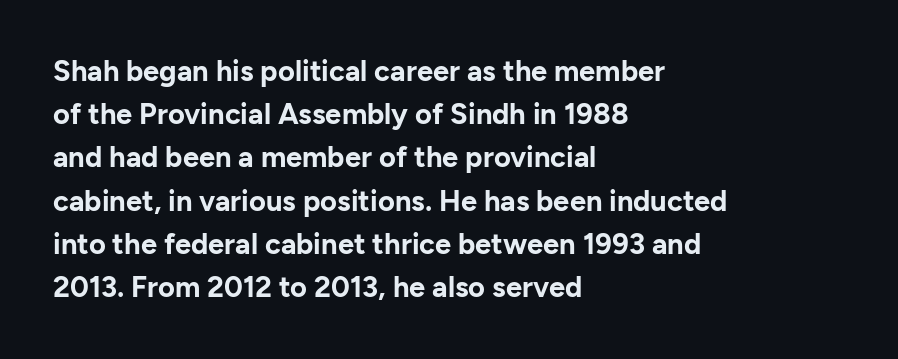
{"serif": "no", "italic": "no", "bold": "yes", "weight": "bold", "width": "normal", "stroke_contrast": "low", "x_height": "medium", "monospaced": "no", "underline": "no", "align": "left", "line_spacing": "normal", "line_spacing_ratio": 1.49, "letter_spacing": "normal", "letter_spacing_em": 0.0, "glyph_px": 29}
